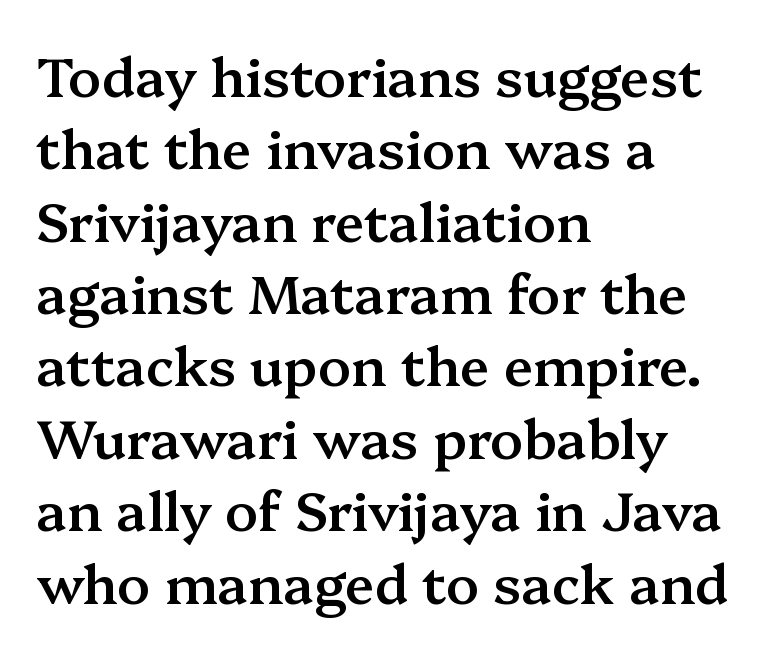
{"serif": "yes", "italic": "no", "bold": "semi", "weight": "semibold", "width": "normal", "stroke_contrast": "medium", "x_height": "medium", "monospaced": "no", "underline": "no", "align": "left", "line_spacing": "normal", "line_spacing_ratio": 1.34, "letter_spacing": "normal", "letter_spacing_em": 0.0, "glyph_px": 54}
